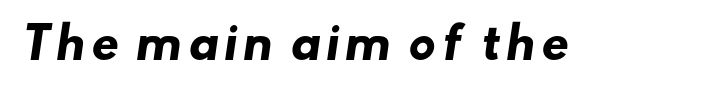
{"serif": "no", "bold": "yes", "weight": "heavy", "width": "wide", "stroke_contrast": "low", "x_height": "small", "monospaced": "no", "underline": "no", "glyph_px": 43}
